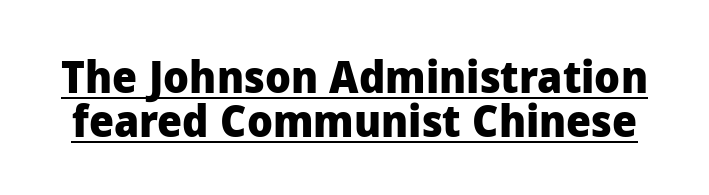
The image shows 44 px heavy sans-serif type, upright; set tight line spacing (0.99x), normal letter spacing, underlined; low stroke contrast and a medium x-height.
